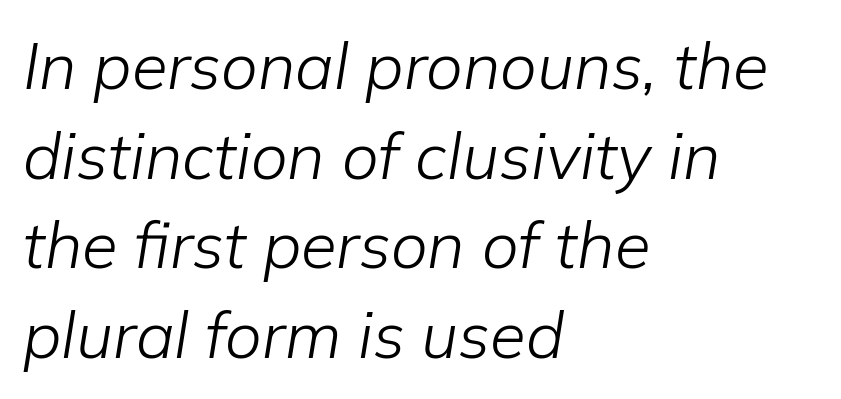
Heaviness? Minimal to ordinary, like unemphasized prose. The passage shown is typed in a proportional face where columns would drift. The letterforms sit shoulder to shoulder at normal distance. Is there much room between lines? A standard amount, neither cramped nor airy. Tall strokes in this sample are angled rather than plumb.
